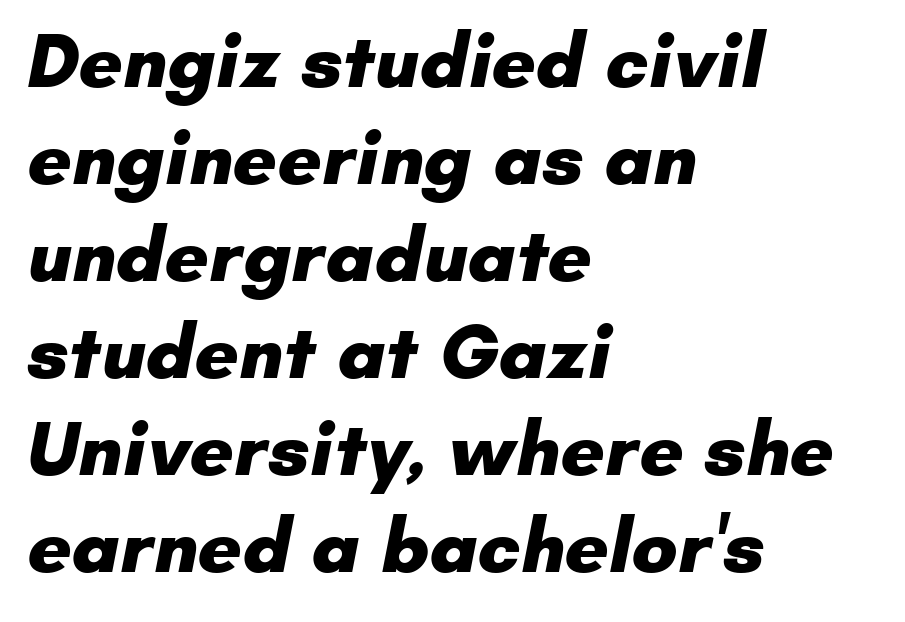
{"serif": "no", "bold": "yes", "weight": "heavy", "width": "normal", "stroke_contrast": "low", "x_height": "small", "monospaced": "no", "underline": "no", "align": "left", "line_spacing": "normal", "line_spacing_ratio": 1.26, "letter_spacing": "normal", "letter_spacing_em": 0.0, "glyph_px": 77}
